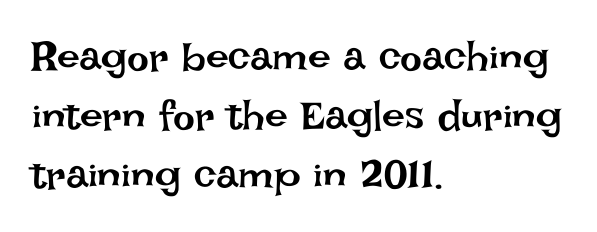
{"italic": "no", "bold": "no", "weight": "regular", "width": "normal", "stroke_contrast": "low", "x_height": "large", "monospaced": "no", "underline": "no", "align": "left", "line_spacing": "normal", "line_spacing_ratio": 1.44, "letter_spacing": "normal", "letter_spacing_em": 0.0, "glyph_px": 41}
